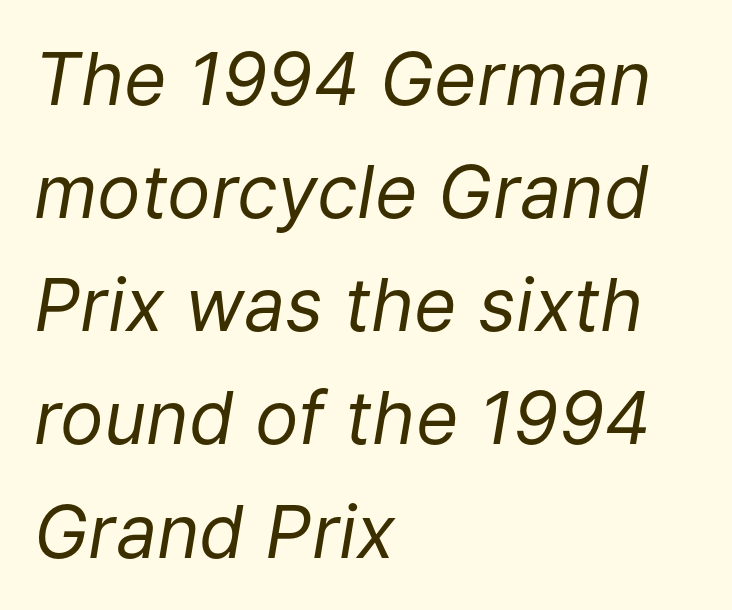
The paragraph has a hard left edge and a soft right edge. Beneath every word, the page is bare. Notice how the stems are inclined rather than vertical — that's the hallmark of italics. Is this a fixed-width face? No — the glyphs have proportional, varying widths.
